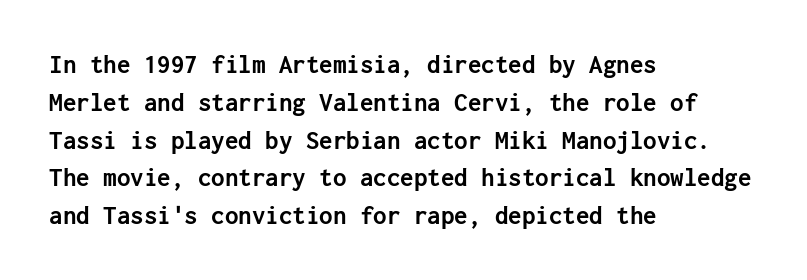
The image shows 27 px bold type, upright; set left-aligned, normal line spacing (1.4x), normal letter spacing, not underlined.
